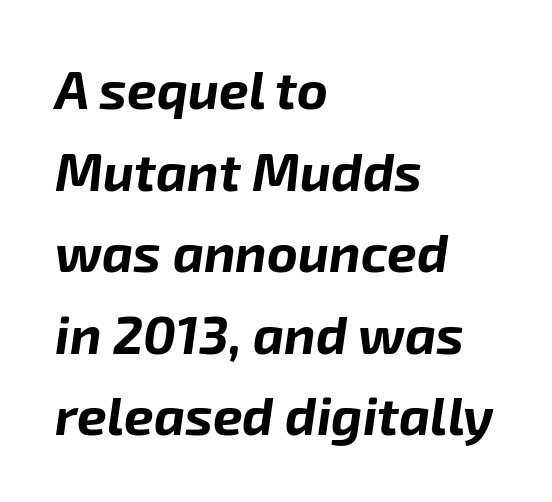
{"italic": "yes", "lean": "right", "slant_degrees": 8, "bold": "yes", "weight": "bold", "width": "normal", "stroke_contrast": "low", "x_height": "medium", "monospaced": "no", "underline": "no", "align": "left", "line_spacing": "normal", "line_spacing_ratio": 1.54, "letter_spacing": "normal", "letter_spacing_em": 0.0, "glyph_px": 53}
